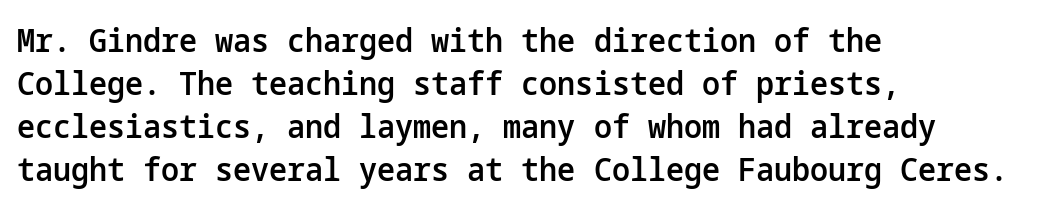
The image shows 32 px semibold sans-serif type, upright; set left-aligned, normal line spacing (1.34x), normal letter spacing, not underlined; low stroke contrast and a medium x-height.
